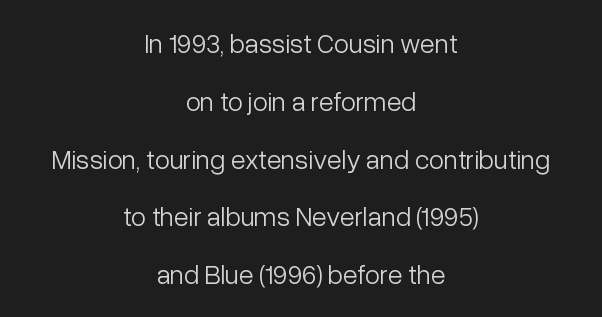
Q: Is the text bold? A: No.
Q: Is the text italic (slanted)? A: No, it is upright.
Q: Is the text underlined? A: No.
Q: How is the paragraph aligned? A: Centered.
Q: Is the spacing between letters normal or unusually wide? A: Normal.
Q: Is the spacing between lines tight, normal or loose? A: Loose.
